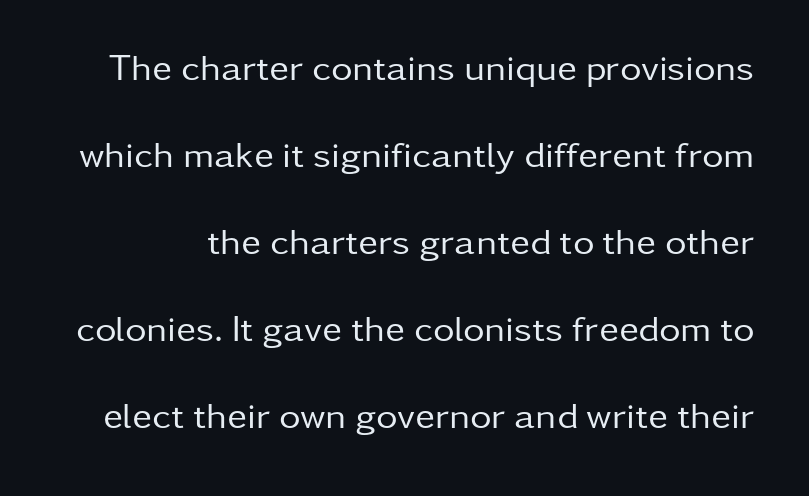
No italicization has been applied; the sample stays upright. Observe the ordinary spacing: letters are neighbours, not strangers. Check the space under the baseline: it is left empty. A sans-serif font was chosen for this passage. The typesetting does not lean heavy: it is not bold. Successive baselines arrive slowly, with a big drop between each.
